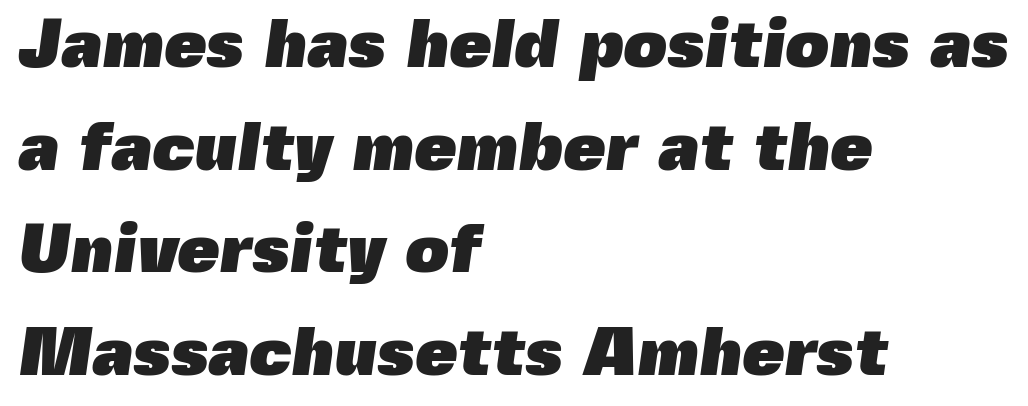
Q: Is the text bold? A: Yes.
Q: Is the typeface a serif or a sans-serif typeface? A: Sans-serif.
Q: Is the text underlined? A: No.
Q: How is the paragraph aligned? A: Left-aligned.
Q: Is the spacing between letters normal or unusually wide? A: Normal.
Q: Is the spacing between lines tight, normal or loose? A: Normal.
Q: Width (condensed, normal, or wide)? A: Normal.
Q: x-height? A: Medium.
Q: Monospaced? A: No.
